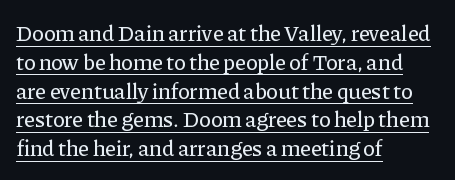
{"italic": "no", "underline": "yes", "align": "left", "line_spacing": "normal", "line_spacing_ratio": 1.31, "letter_spacing": "normal", "letter_spacing_em": 0.0, "glyph_px": 22}
